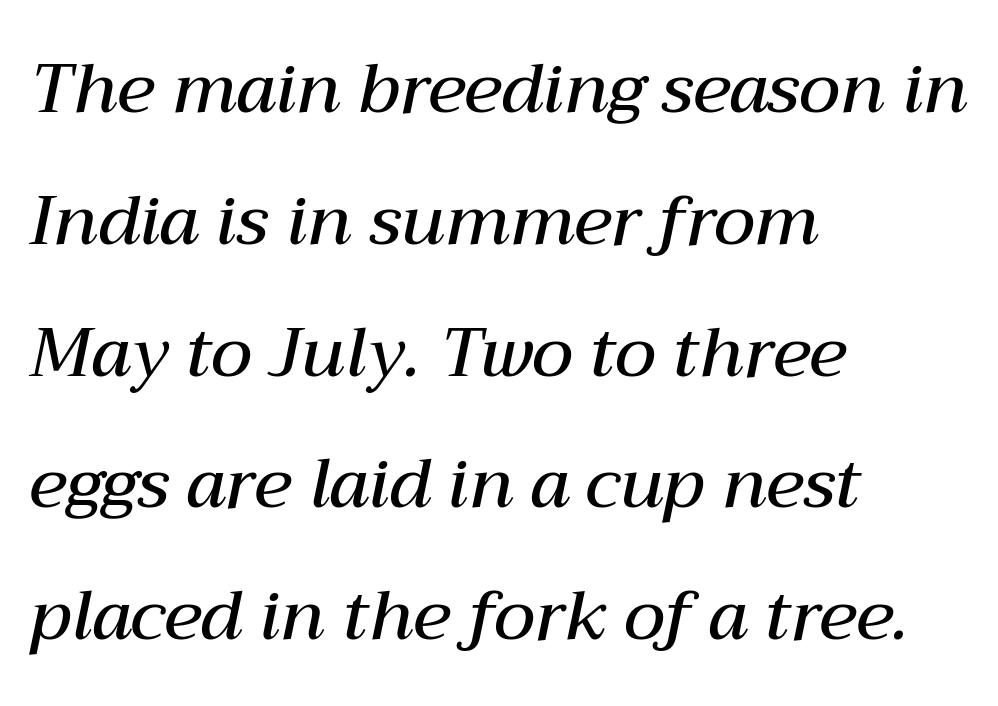
{"italic": "yes", "lean": "right", "slant_degrees": 12, "bold": "semi", "weight": "semibold", "width": "normal", "stroke_contrast": "medium", "x_height": "medium", "monospaced": "no", "underline": "no", "align": "left", "line_spacing": "loose", "line_spacing_ratio": 1.91, "letter_spacing": "normal", "letter_spacing_em": 0.0, "glyph_px": 69}
